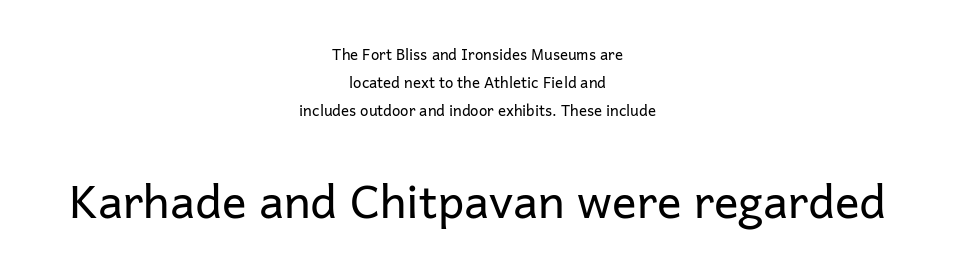
Q: Is the text bold? A: No.
Q: Is the text italic (slanted)? A: No, it is upright.
Q: Is the typeface a serif or a sans-serif typeface? A: Sans-serif.
Q: Is the text underlined? A: No.
Q: How is the paragraph aligned? A: Centered.
Q: Is the spacing between letters normal or unusually wide? A: Normal.
Q: Which block of text is set in a larger size, the first (top) or the second (bottom)? A: The second (bottom) one.
Q: Width (condensed, normal, or wide)? A: Normal.
Q: Stroke contrast? A: Low.
Q: x-height? A: Medium.
Q: Monospaced? A: No.
